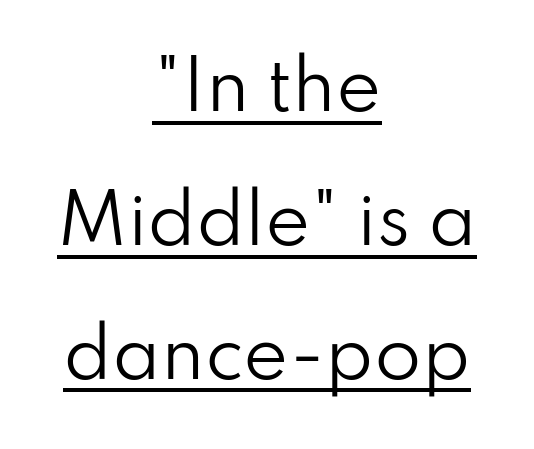
{"serif": "no", "italic": "no", "bold": "no", "weight": "regular", "width": "normal", "stroke_contrast": "low", "x_height": "small", "monospaced": "no", "underline": "yes", "align": "center", "line_spacing": "loose", "line_spacing_ratio": 1.97, "letter_spacing": "normal", "letter_spacing_em": 0.0, "glyph_px": 68}
